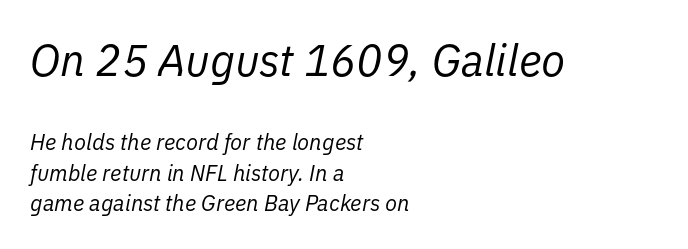
{"italic": "yes", "lean": "right", "slant_degrees": 11, "bold": "no", "weight": "regular", "width": "normal", "stroke_contrast": "low", "x_height": "medium", "monospaced": "no", "underline": "no", "align": "left", "line_spacing": "normal", "line_spacing_ratio": 1.4, "letter_spacing": "normal", "letter_spacing_em": 0.0, "larger_block": "first", "size_ratio": 2.0, "glyph_px": 44}
